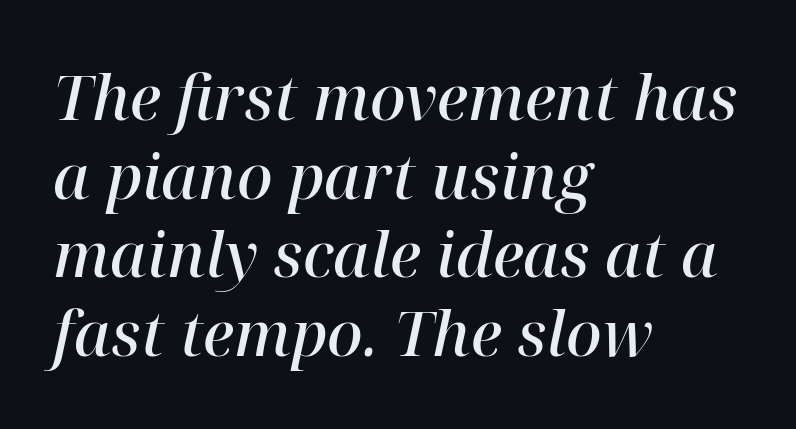
{"serif": "yes", "italic": "yes", "lean": "right", "slant_degrees": 12, "bold": "semi", "weight": "semibold", "width": "normal", "stroke_contrast": "high", "x_height": "medium", "monospaced": "no", "underline": "no", "align": "left", "line_spacing": "normal", "line_spacing_ratio": 1.27, "letter_spacing": "normal", "letter_spacing_em": 0.0, "glyph_px": 62}
